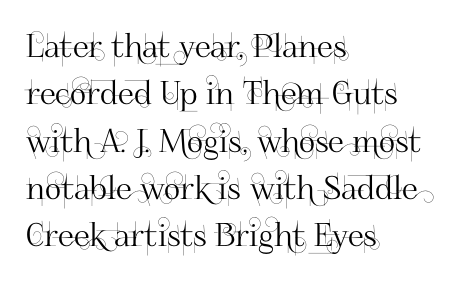
Q: Is the text italic (slanted)? A: No, it is upright.
Q: Is the typeface a serif or a sans-serif typeface? A: Sans-serif.
Q: Is the text underlined? A: No.
Q: How is the paragraph aligned? A: Left-aligned.
Q: Is the spacing between letters normal or unusually wide? A: Normal.
Q: Is the spacing between lines tight, normal or loose? A: Normal.
Q: Width (condensed, normal, or wide)? A: Normal.
Q: Stroke contrast? A: High.
Q: x-height? A: Small.
Q: Monospaced? A: No.
